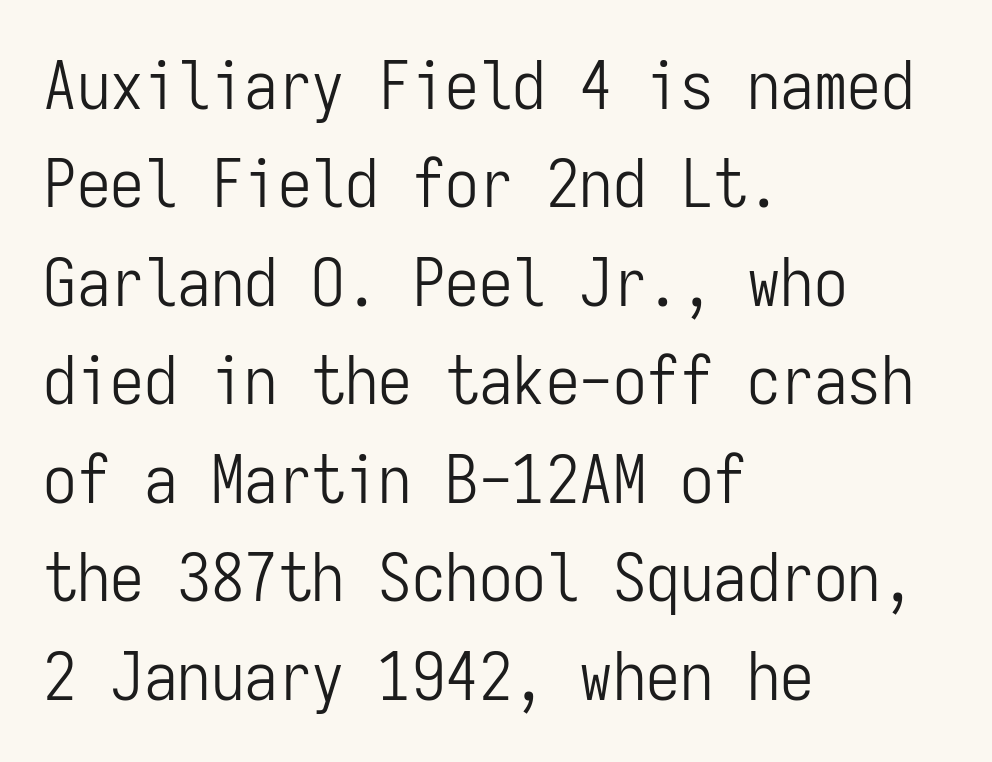
Spacing verdict: monospaced, one width for all characters. Leading matches the norm, producing a regular column. You could call the tracking neutral — neither tight nor loose. Every row of glyphs begins at an identical x-position on the left.
